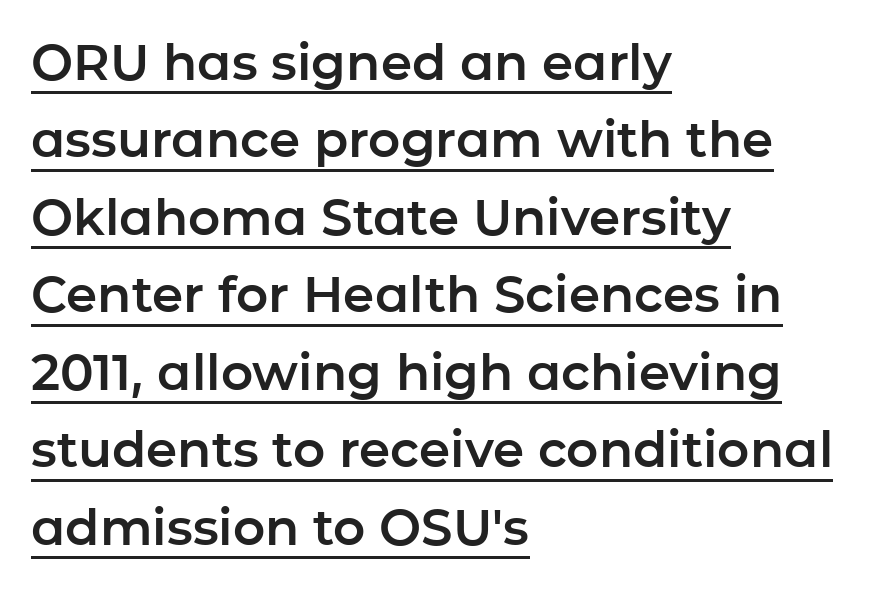
Decoration check: the copy is underlined. Vertical strokes here are truly vertical. Typographically, this falls in the sans-serif category. The rendering uses natural spacing where letterforms have individual widths.
